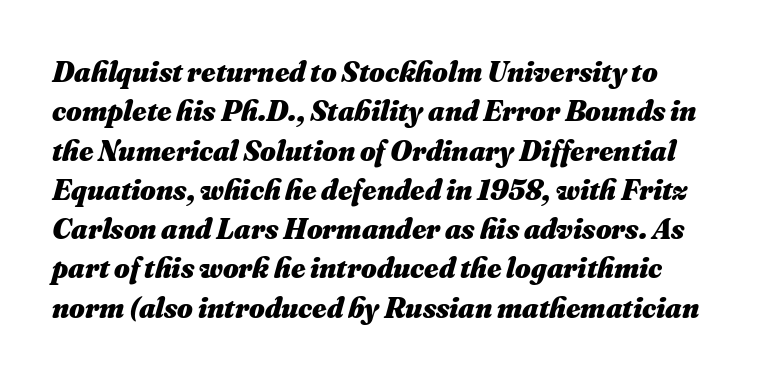
Q: Is the text bold? A: Yes.
Q: Is the text italic (slanted)? A: Yes, it leans right by about 16 degrees.
Q: Is the text underlined? A: No.
Q: Is the spacing between letters normal or unusually wide? A: Normal.
Q: Is the spacing between lines tight, normal or loose? A: Normal.
Q: Width (condensed, normal, or wide)? A: Normal.
Q: Stroke contrast? A: Medium.
Q: x-height? A: Small.
Q: Monospaced? A: No.
